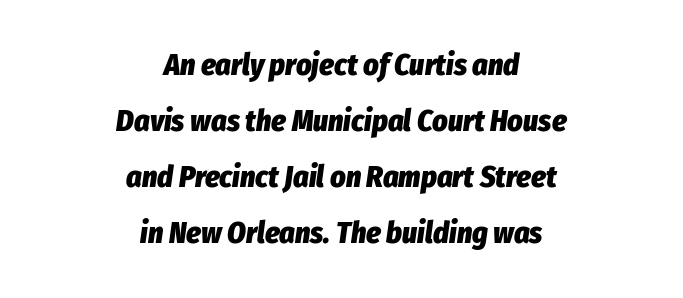
The face used here is rendered with its standard letterfit. If you drew a line through each stem, it would be angled. Compared with a flush-left layout, this one balances lines on the center instead. Unmarked baselines from the first word to the last.
